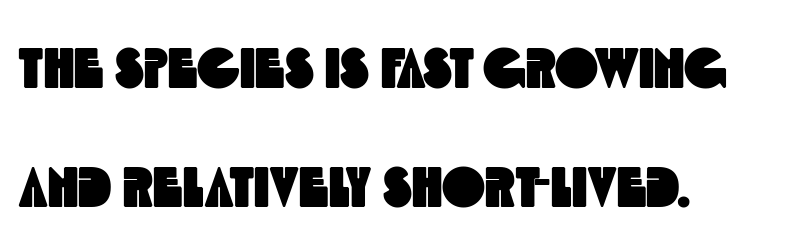
Q: Is the typeface a serif or a sans-serif typeface? A: Sans-serif.
Q: Is the text underlined? A: No.
Q: How is the paragraph aligned? A: Left-aligned.
Q: Is the spacing between letters normal or unusually wide? A: Normal.
Q: Is the spacing between lines tight, normal or loose? A: Loose.
Q: Width (condensed, normal, or wide)? A: Condensed.
Q: x-height? A: Large.
Q: Monospaced? A: No.
